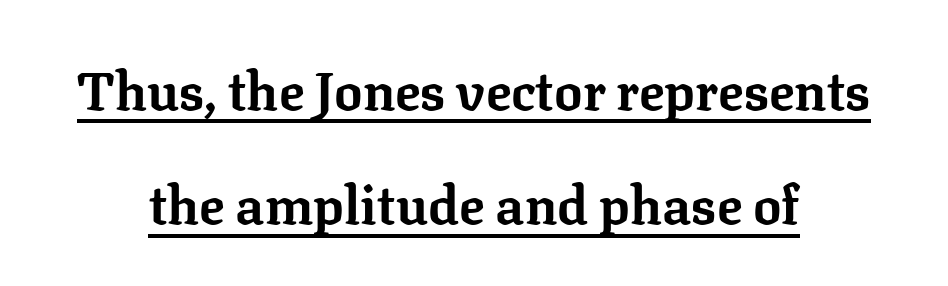
The glyphs in this specimen are seriffed. The line texture is even and compact thanks to regular tracking. The leading is generous, giving the passage an open texture. No italicization has been applied; the sample stays upright. Looks like regular typesetting: each glyph gets only the width it needs. Somebody hit Ctrl+U on this one — the words are underlined.
